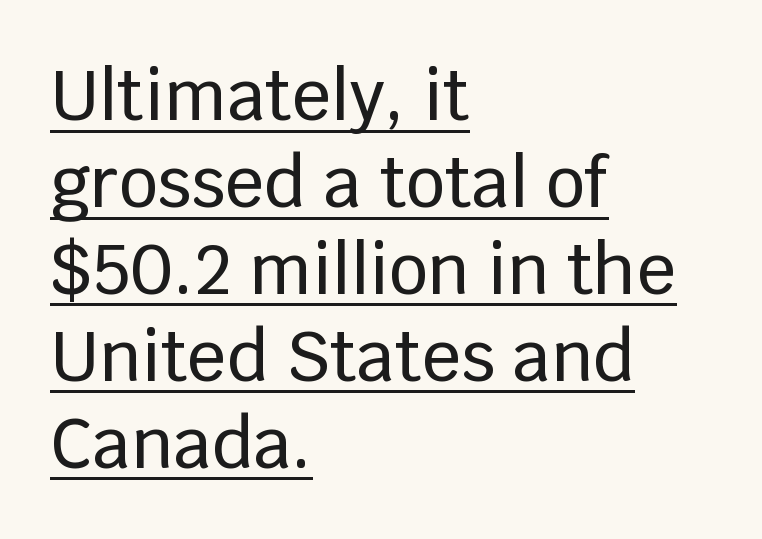
Q: Is the text italic (slanted)? A: No, it is upright.
Q: Is the typeface a serif or a sans-serif typeface? A: Sans-serif.
Q: Is the text underlined? A: Yes.
Q: How is the paragraph aligned? A: Left-aligned.
Q: Is the spacing between letters normal or unusually wide? A: Normal.
Q: Is the spacing between lines tight, normal or loose? A: Normal.
Q: Width (condensed, normal, or wide)? A: Normal.
Q: Stroke contrast? A: Low.
Q: x-height? A: Large.
Q: Monospaced? A: No.
